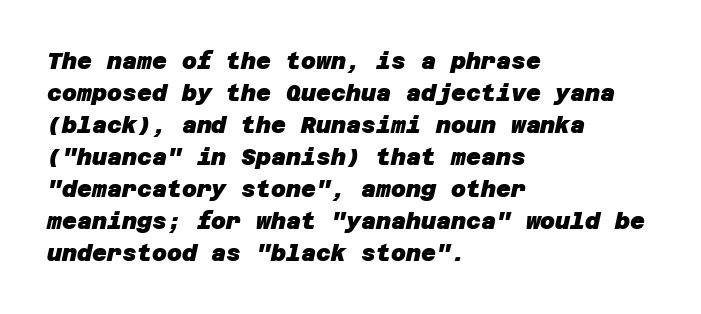
Q: Is the text bold? A: Yes.
Q: Is the text underlined? A: No.
Q: How is the paragraph aligned? A: Left-aligned.
Q: Is the spacing between letters normal or unusually wide? A: Normal.
Q: Is the spacing between lines tight, normal or loose? A: Normal.
